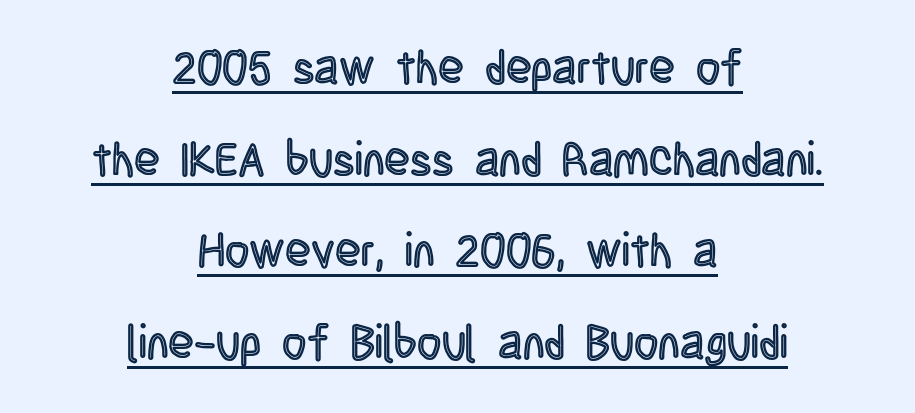
Students, note that the glyphs here touch the page at normal intervals. Is this a fixed-width face? No — the glyphs have proportional, varying widths. Loosely led — the rows are spread out. The paragraph has two soft edges and a firm central axis. The face used here appears with an underline applied. Do the letters lean? They stand straight.
